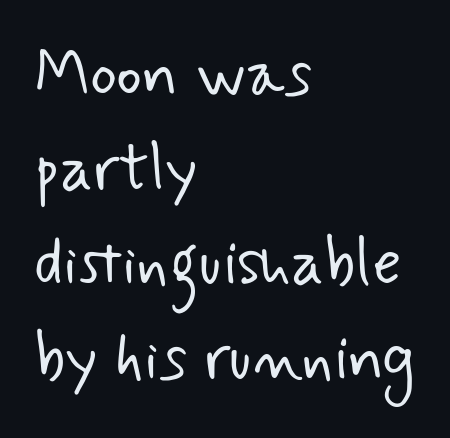
{"serif": "no", "bold": "no", "weight": "light", "width": "normal", "stroke_contrast": "low", "x_height": "small", "monospaced": "no", "underline": "no", "align": "left", "line_spacing": "normal", "line_spacing_ratio": 1.48, "letter_spacing": "normal", "letter_spacing_em": 0.0, "glyph_px": 64}
